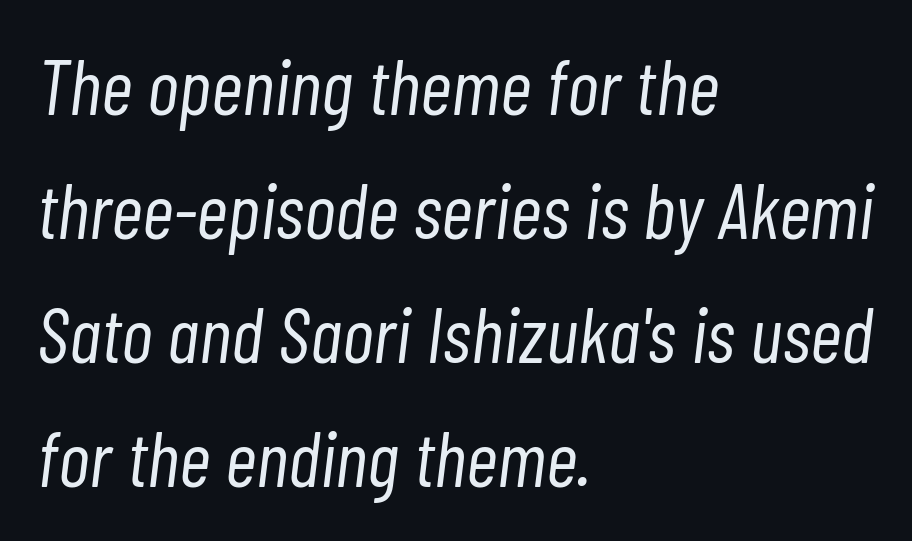
The leading is moderate, giving the passage an even texture. The letters look calm and open, with moderate or lighter stems. It's the slanting kind of type. Letters rest on an invisible, unmarked baseline.
